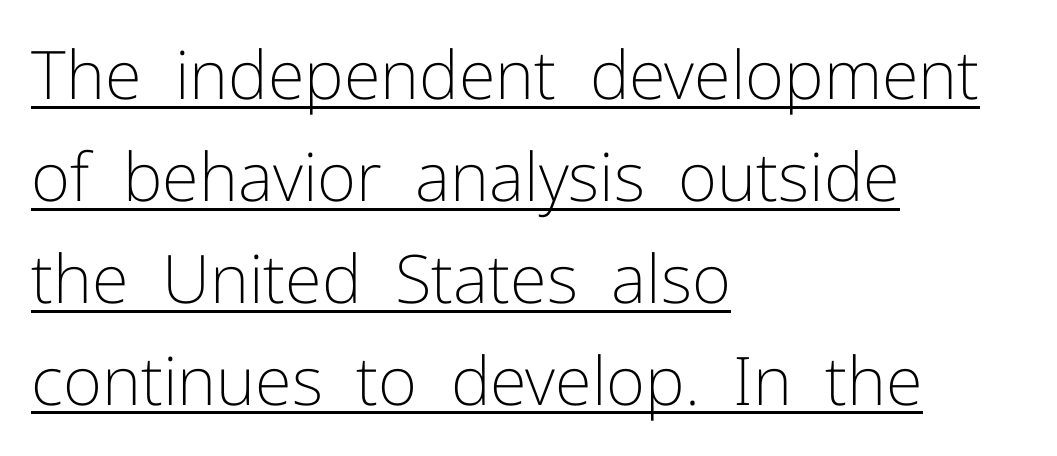
{"serif": "no", "italic": "no", "bold": "no", "weight": "light", "width": "normal", "stroke_contrast": "low", "x_height": "medium", "monospaced": "no", "underline": "yes", "align": "left", "line_spacing": "normal", "line_spacing_ratio": 1.52, "letter_spacing": "normal", "letter_spacing_em": 0.0, "glyph_px": 67}
